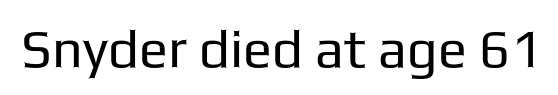
I'd call this a sans setting — the letters go barefoot. You could not count columns in this text — the font is proportionally spaced. No italicization has been applied; the sample stays upright. Is the stroke heavy? The answer is a plain regular-or-lighter.
